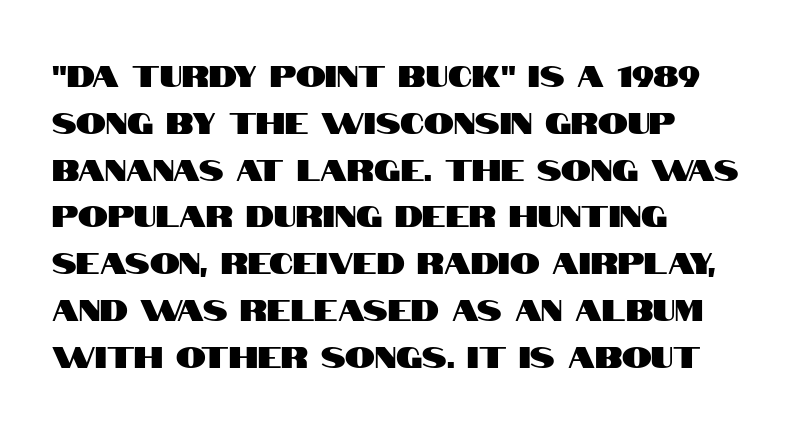
Q: Is the text italic (slanted)? A: No, it is upright.
Q: Is the typeface a serif or a sans-serif typeface? A: Sans-serif.
Q: Is the text underlined? A: No.
Q: How is the paragraph aligned? A: Left-aligned.
Q: Is the spacing between letters normal or unusually wide? A: Normal.
Q: Is the spacing between lines tight, normal or loose? A: Normal.
Q: Width (condensed, normal, or wide)? A: Condensed.
Q: Stroke contrast? A: High.
Q: x-height? A: Large.
Q: Monospaced? A: No.
